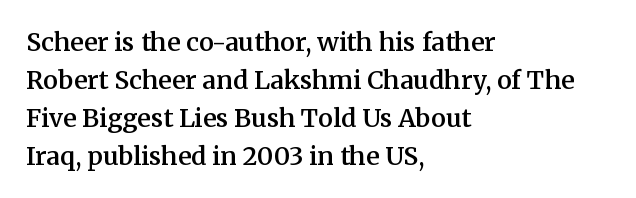
Q: Is the text bold? A: Semi-bold.
Q: Is the text italic (slanted)? A: No, it is upright.
Q: Is the text underlined? A: No.
Q: How is the paragraph aligned? A: Left-aligned.
Q: Is the spacing between letters normal or unusually wide? A: Normal.
Q: Is the spacing between lines tight, normal or loose? A: Normal.
